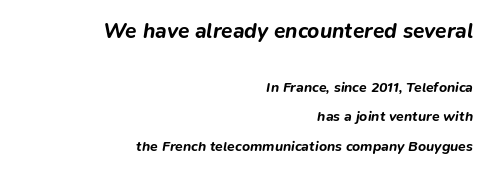
The image shows 21 px bold type, italic (leaning right); set right-aligned, loose line spacing (2.1x), normal letter spacing, not underlined; the first (top) block is 1.5x larger.
